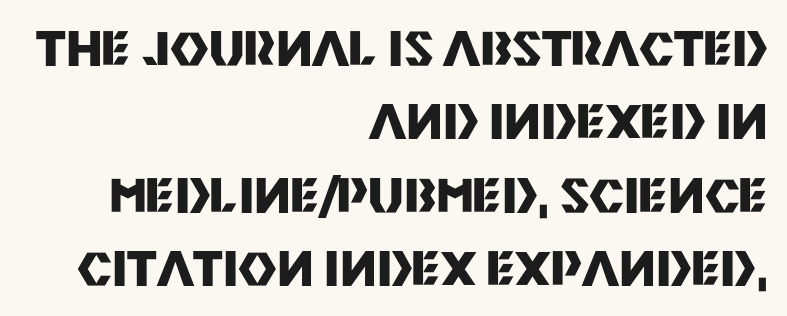
Weight: bold. Is the block centered? No — it sits flush against the right margin. Quick note: underline off. The type sits square on the baseline with zero lean. You could not count columns in this text — the font is proportionally spaced.
